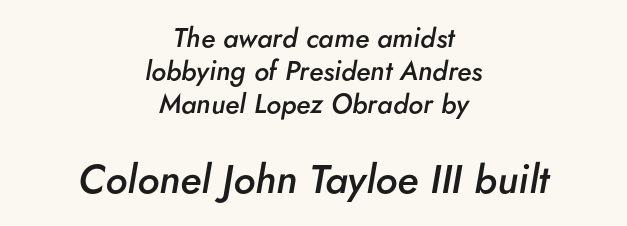
{"italic": "yes", "lean": "right", "slant_degrees": 5, "bold": "semi", "weight": "semibold", "width": "normal", "stroke_contrast": "low", "x_height": "small", "monospaced": "no", "underline": "no", "align": "center", "line_spacing_ratio": 1.23, "letter_spacing": "normal", "letter_spacing_em": 0.0, "larger_block": "second", "size_ratio": 1.48, "glyph_px": 40}
